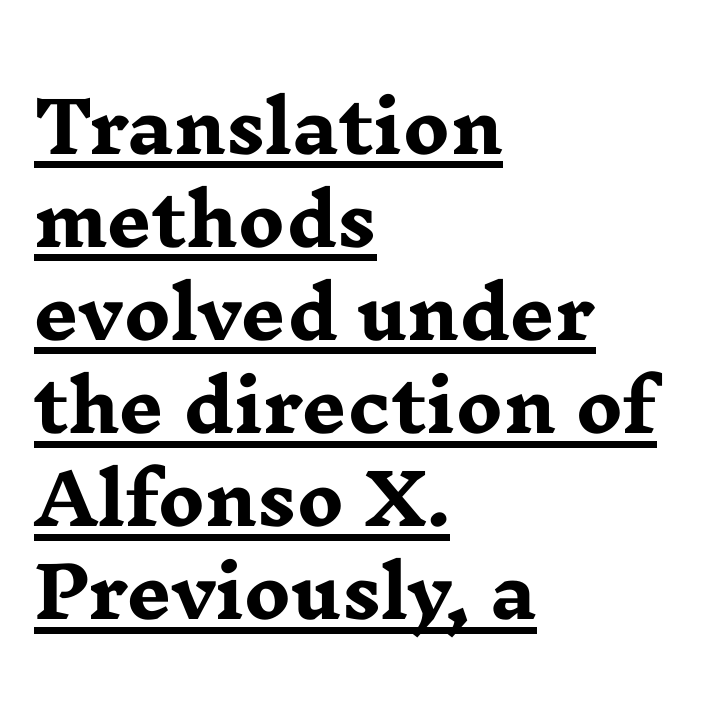
The image shows 70 px heavy, wide serif type, upright; set left-aligned, normal line spacing (1.33x), normal letter spacing, underlined; low stroke contrast and a medium x-height.
